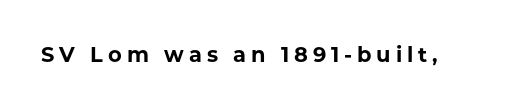
A roman cut, with each character standing at attention. Typesetter's note: full bold, strokes at maximum text heaviness. Underline: absent. Compared with typical body copy, the letter spacing here is much looser.
